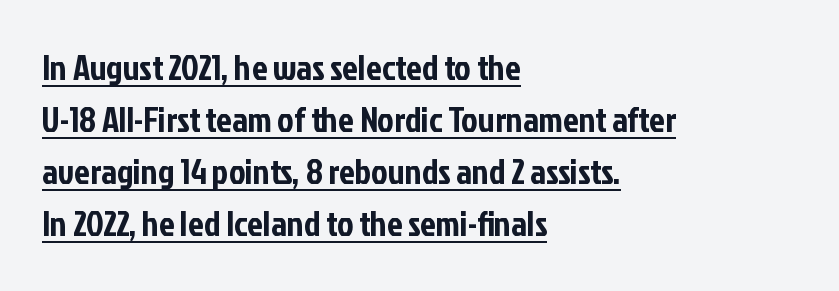
Q: Is the text italic (slanted)? A: No, it is upright.
Q: Is the typeface a serif or a sans-serif typeface? A: Sans-serif.
Q: Is the text underlined? A: Yes.
Q: How is the paragraph aligned? A: Left-aligned.
Q: Is the spacing between letters normal or unusually wide? A: Normal.
Q: Is the spacing between lines tight, normal or loose? A: Normal.
Q: Width (condensed, normal, or wide)? A: Condensed.
Q: Stroke contrast? A: Low.
Q: x-height? A: Medium.
Q: Monospaced? A: No.
